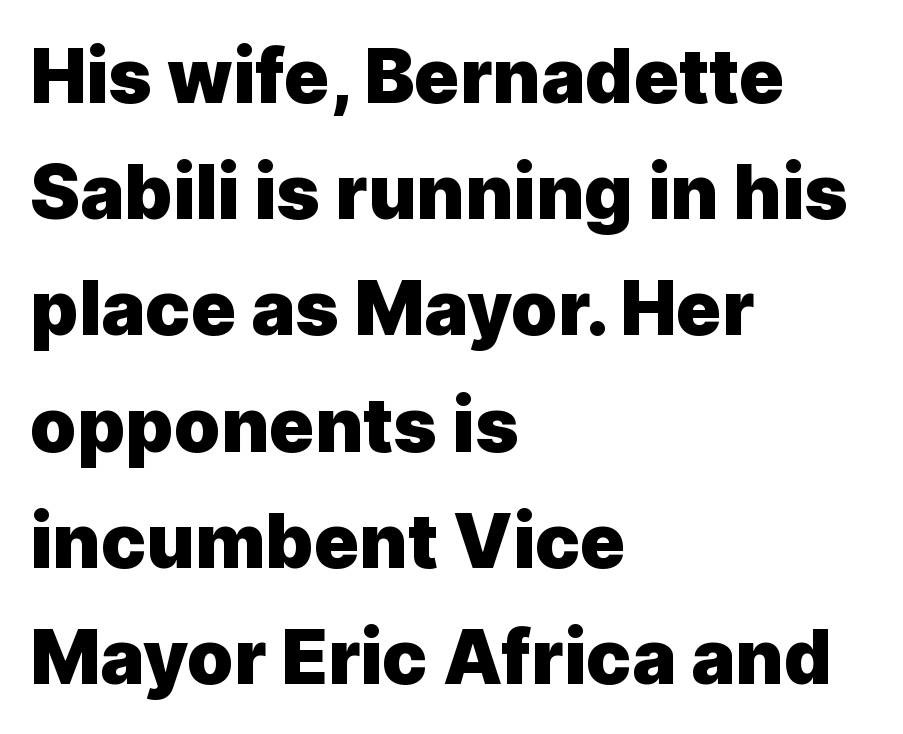
Posture: vertical. The face used here has the dense, thick strokes of a bold. Check the space under the baseline: it is left empty. The text was rendered using a sans face with plain stroke endings.
